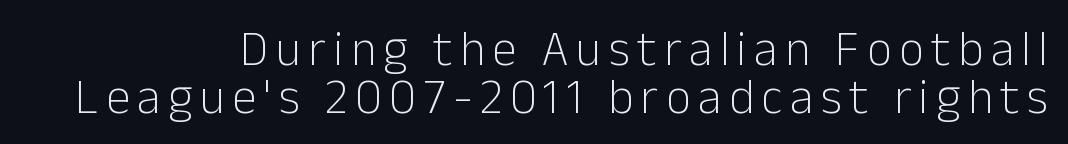
{"serif": "no", "italic": "no", "bold": "no", "weight": "light", "width": "normal", "stroke_contrast": "low", "x_height": "medium", "monospaced": "no", "underline": "no", "align": "right", "line_spacing": "tight", "line_spacing_ratio": 0.98, "glyph_px": 49}
